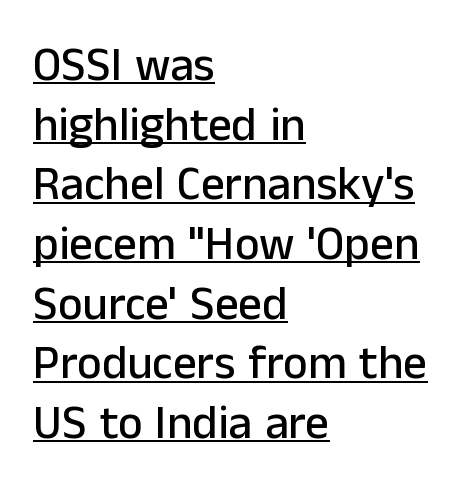
Has an underline been added? It has. Leading: standard. Varying glyph widths throughout — classic text-font behaviour. A sans-serif font was chosen for this passage.
